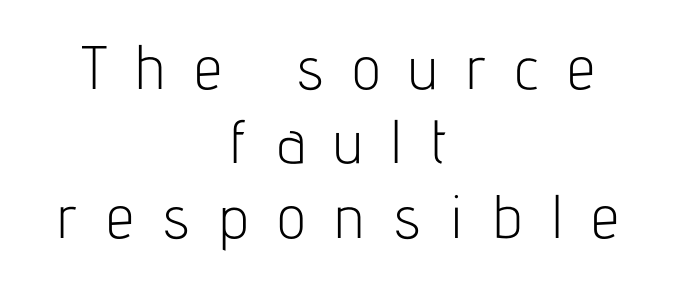
{"serif": "no", "italic": "no", "bold": "no", "weight": "light", "width": "condensed", "stroke_contrast": "low", "x_height": "medium", "monospaced": "no", "underline": "no", "align": "center", "line_spacing_ratio": 1.22, "letter_spacing": "wide", "letter_spacing_em": 0.48, "glyph_px": 61}
